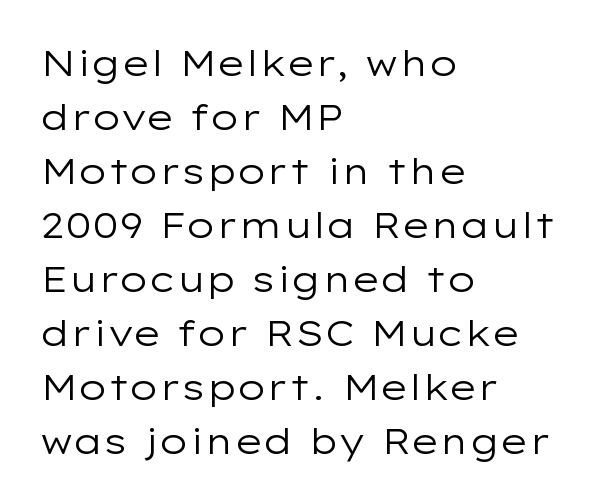
{"serif": "no", "italic": "no", "bold": "no", "weight": "regular", "width": "wide", "stroke_contrast": "low", "x_height": "medium", "monospaced": "no", "underline": "no", "align": "left", "line_spacing": "normal", "line_spacing_ratio": 1.5, "letter_spacing": "normal", "letter_spacing_em": 0.0, "glyph_px": 36}
